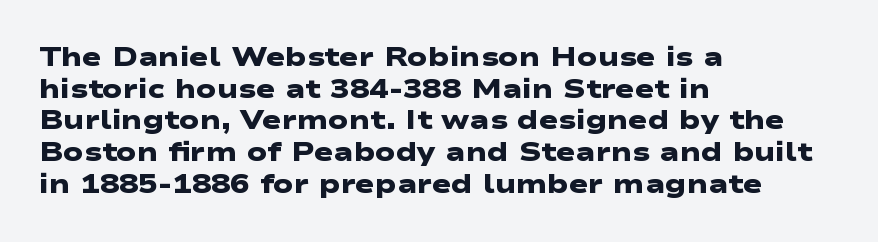
The image shows 26 px bold type; set left-aligned, line spacing 1.22x, normal letter spacing, not underlined.
